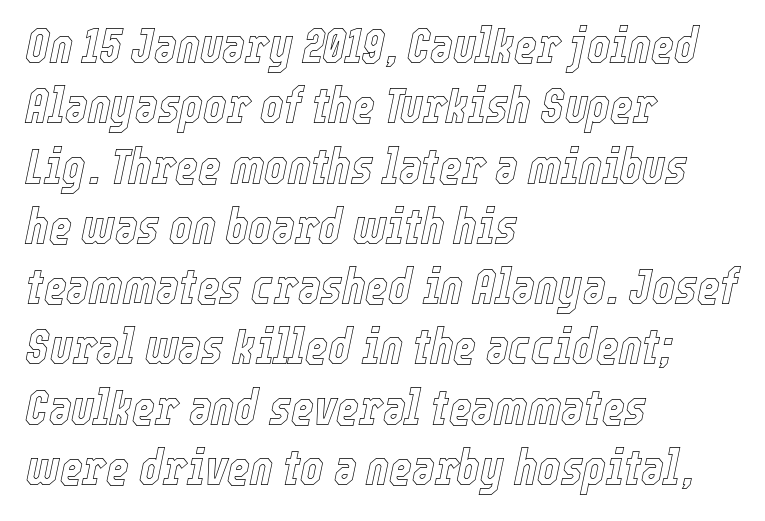
The image shows 49 px condensed type, italic (leaning right); set left-aligned, line spacing 1.23x, normal letter spacing, not underlined; a medium x-height.
